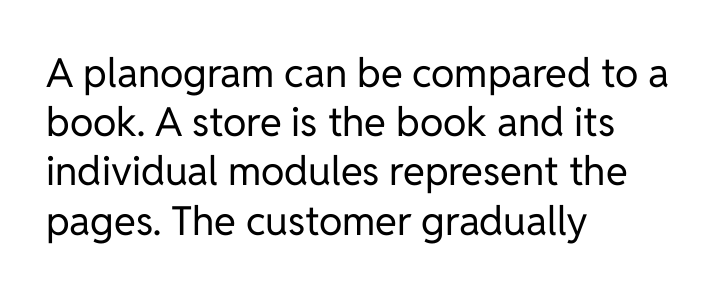
{"serif": "no", "italic": "no", "bold": "no", "weight": "regular", "width": "normal", "stroke_contrast": "low", "x_height": "medium", "monospaced": "no", "underline": "no", "align": "left", "line_spacing_ratio": 1.23, "letter_spacing": "normal", "letter_spacing_em": 0.0, "glyph_px": 40}
